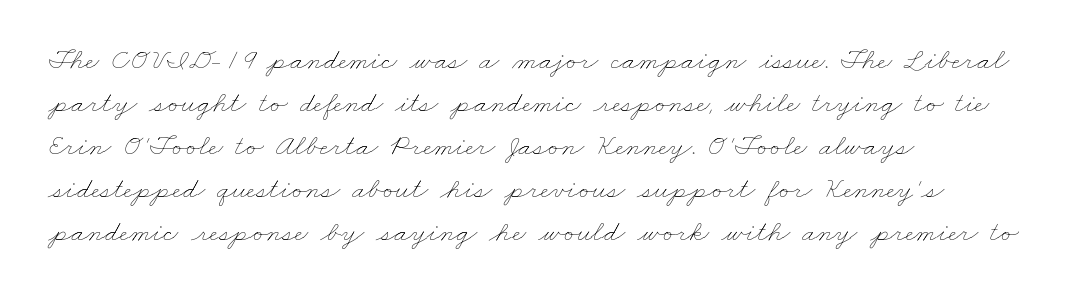
A typesetter would call this proportional, since set widths differ per character. Caption: multi-line text, flush left, ragged right. On a weight scale, this lands at 450 or below. Between one letter and the next there's only the usual sliver of space. Whoever set this chose a conventional vertical rhythm.
